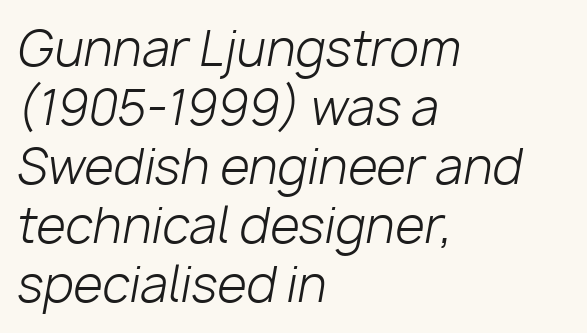
Visually the block forms a straight wall on the left and a jagged coastline on the right. Nothing heavy about these letters — not bold at all. The space beneath each line is pristine and unruled. Is this a fixed-width face? No — the glyphs have proportional, varying widths.
